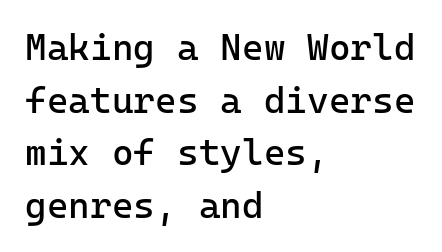
{"serif": "no", "italic": "no", "bold": "no", "weight": "regular", "width": "normal", "stroke_contrast": "low", "x_height": "medium", "underline": "no", "align": "left", "line_spacing": "normal", "line_spacing_ratio": 1.42, "letter_spacing": "normal", "letter_spacing_em": 0.0, "glyph_px": 37}
